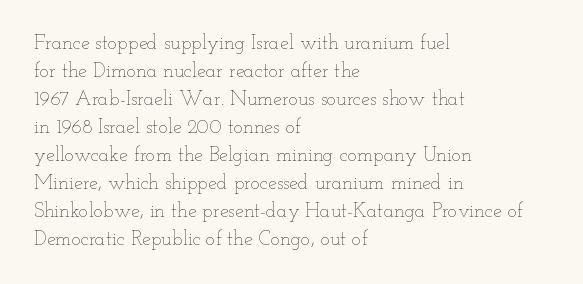
The image shows 20 px text type, upright; set left-aligned, normal line spacing (1.4x), normal letter spacing, not underlined.
